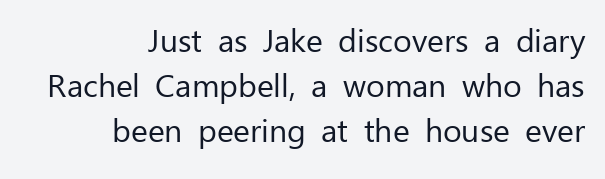
{"serif": "no", "italic": "no", "bold": "no", "weight": "regular", "width": "normal", "stroke_contrast": "low", "x_height": "medium", "monospaced": "no", "underline": "no", "align": "right", "line_spacing": "normal", "line_spacing_ratio": 1.41, "letter_spacing": "normal", "letter_spacing_em": 0.0, "glyph_px": 32}
